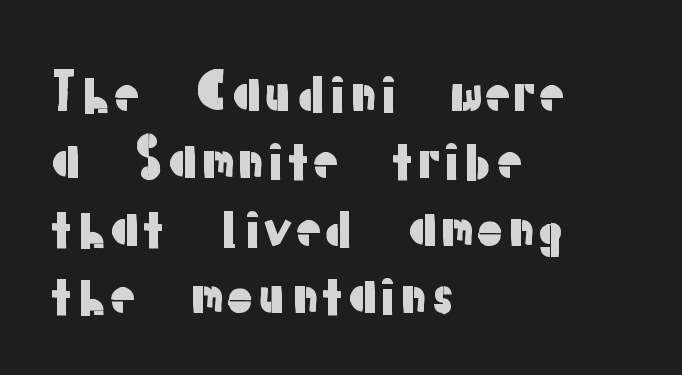
Q: Is the text italic (slanted)? A: No, it is upright.
Q: Is the typeface a serif or a sans-serif typeface? A: Sans-serif.
Q: Is the text underlined? A: No.
Q: How is the paragraph aligned? A: Left-aligned.
Q: Is the spacing between letters normal or unusually wide? A: Normal.
Q: Is the spacing between lines tight, normal or loose? A: Normal.
Q: Width (condensed, normal, or wide)? A: Normal.
Q: Stroke contrast? A: Low.
Q: x-height? A: Medium.
Q: Monospaced? A: No.
